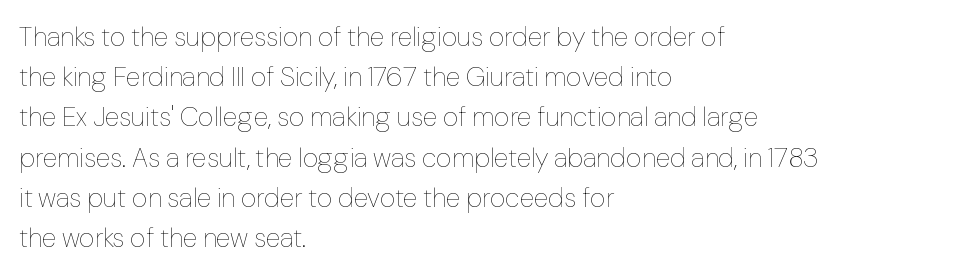
{"italic": "no", "bold": "no", "underline": "no", "align": "left", "line_spacing": "normal", "line_spacing_ratio": 1.49, "letter_spacing": "normal", "letter_spacing_em": 0.0, "glyph_px": 27}
